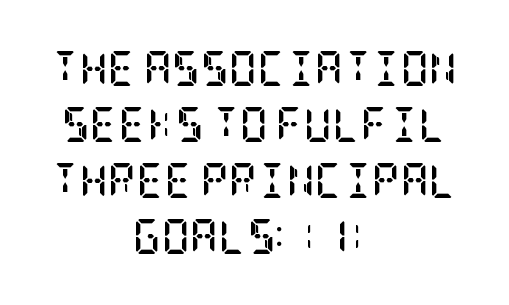
Q: Is the text bold? A: Yes.
Q: Is the text italic (slanted)? A: No, it is upright.
Q: Is the typeface a serif or a sans-serif typeface? A: Serif.
Q: Is the text underlined? A: No.
Q: How is the paragraph aligned? A: Centered.
Q: Is the spacing between letters normal or unusually wide? A: Normal.
Q: Is the spacing between lines tight, normal or loose? A: Normal.
Q: Width (condensed, normal, or wide)? A: Condensed.
Q: Stroke contrast? A: Low.
Q: x-height? A: Large.
